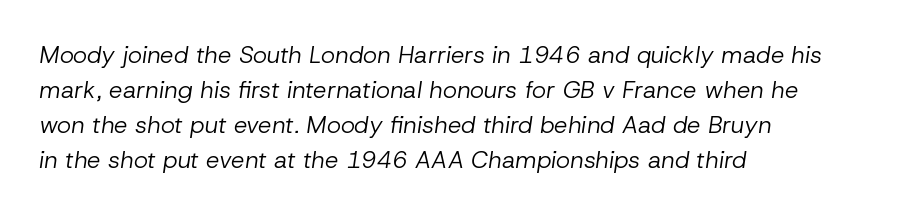
Q: Is the text bold? A: No.
Q: Is the text italic (slanted)? A: Yes, it leans right by about 8 degrees.
Q: Is the text underlined? A: No.
Q: How is the paragraph aligned? A: Left-aligned.
Q: Is the spacing between letters normal or unusually wide? A: Normal.
Q: Is the spacing between lines tight, normal or loose? A: Normal.
